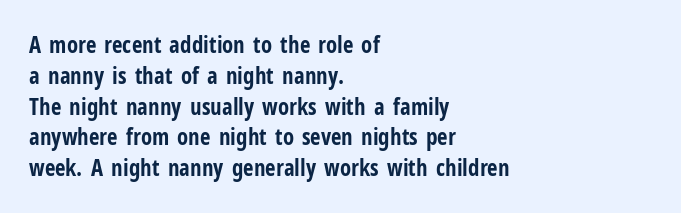
{"italic": "no", "bold": "yes", "underline": "no", "align": "left", "line_spacing": "normal", "line_spacing_ratio": 1.34, "letter_spacing": "normal", "letter_spacing_em": 0.0, "glyph_px": 23}
